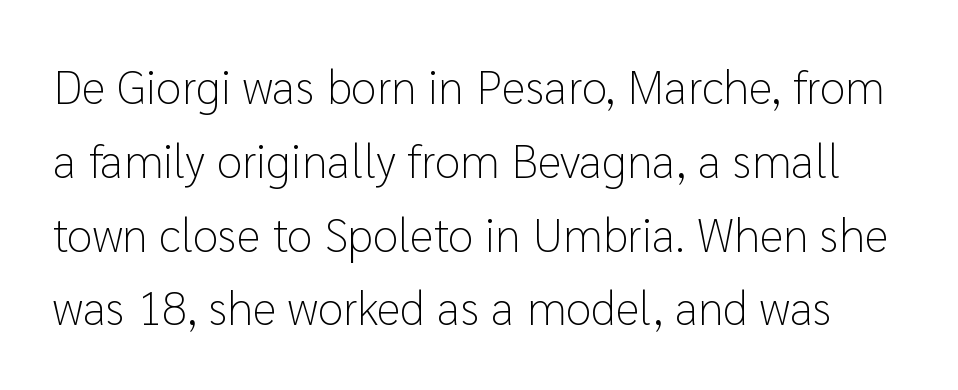
The image shows 47 px light sans-serif type, upright; set normal line spacing (1.57x), normal letter spacing, not underlined; low stroke contrast and a medium x-height.
